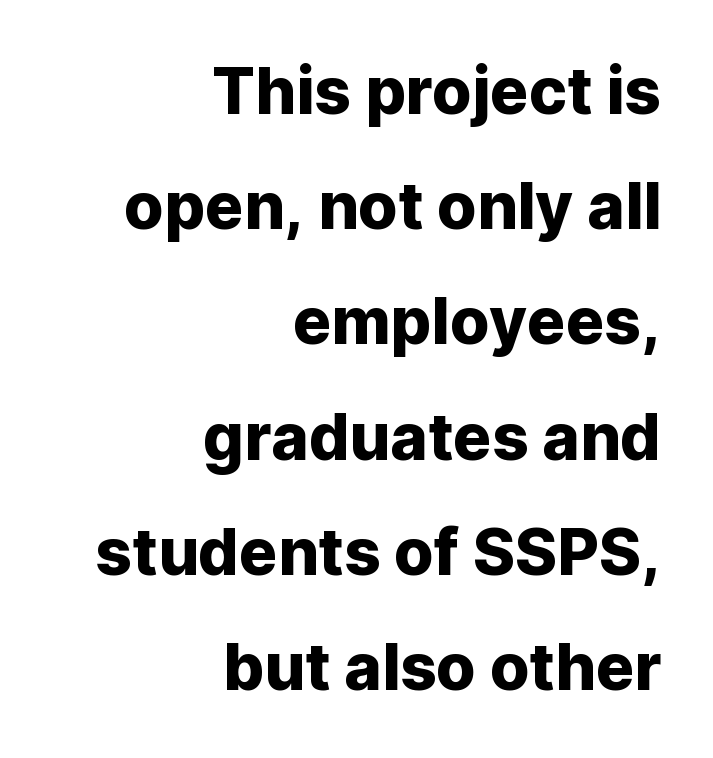
The image shows 64 px sans-serif type, upright; set right-aligned, line spacing 1.8x, normal letter spacing, not underlined; low stroke contrast and a medium x-height.
